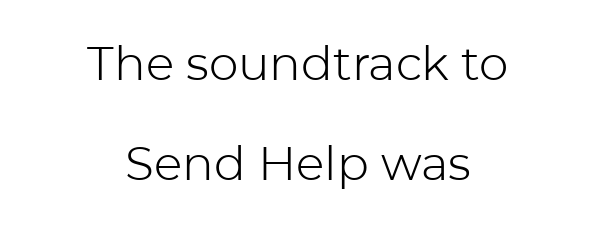
{"serif": "no", "italic": "no", "bold": "no", "weight": "light", "width": "normal", "stroke_contrast": "low", "x_height": "medium", "monospaced": "no", "underline": "no", "align": "center", "line_spacing": "loose", "line_spacing_ratio": 2.12, "letter_spacing": "normal", "letter_spacing_em": 0.0, "glyph_px": 47}
